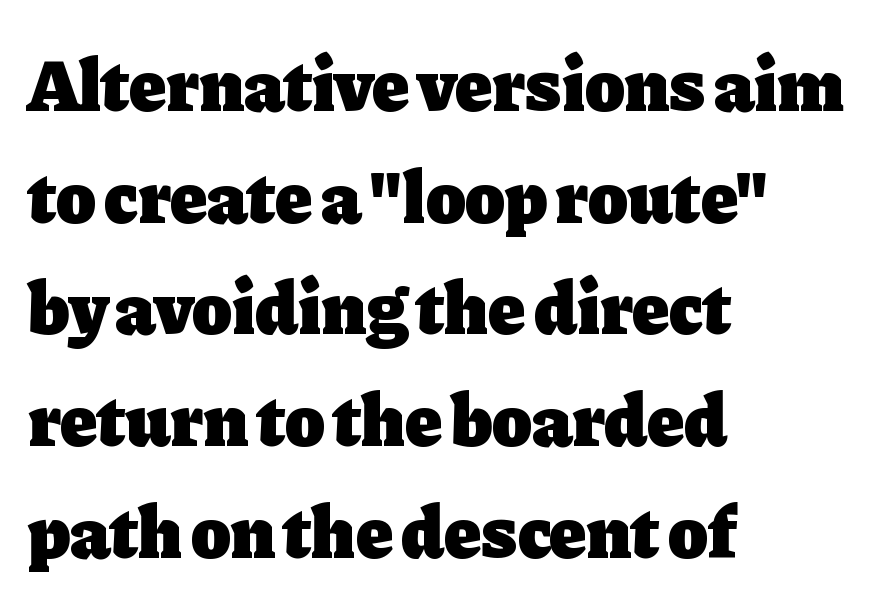
Q: Is the text bold? A: Yes.
Q: Is the text italic (slanted)? A: No, it is upright.
Q: Is the typeface a serif or a sans-serif typeface? A: Serif.
Q: Is the text underlined? A: No.
Q: How is the paragraph aligned? A: Left-aligned.
Q: Is the spacing between letters normal or unusually wide? A: Normal.
Q: Is the spacing between lines tight, normal or loose? A: Normal.
Q: Width (condensed, normal, or wide)? A: Normal.
Q: Stroke contrast? A: Low.
Q: x-height? A: Medium.
Q: Monospaced? A: No.
